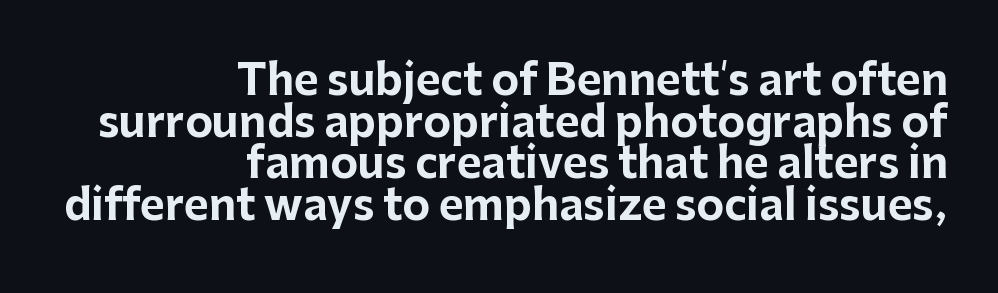
Q: Is the text bold? A: Yes.
Q: Is the text italic (slanted)? A: No, it is upright.
Q: Is the typeface a serif or a sans-serif typeface? A: Sans-serif.
Q: Is the text underlined? A: No.
Q: How is the paragraph aligned? A: Right-aligned.
Q: Is the spacing between letters normal or unusually wide? A: Normal.
Q: Is the spacing between lines tight, normal or loose? A: Tight.
Q: Width (condensed, normal, or wide)? A: Normal.
Q: Stroke contrast? A: Low.
Q: x-height? A: Medium.
Q: Monospaced? A: No.
